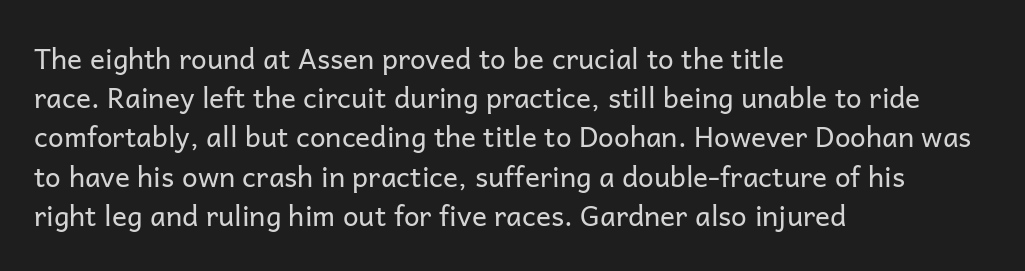
{"serif": "no", "italic": "no", "bold": "no", "weight": "regular", "width": "normal", "stroke_contrast": "low", "x_height": "medium", "monospaced": "no", "underline": "no", "align": "left", "line_spacing": "normal", "line_spacing_ratio": 1.4, "letter_spacing": "normal", "letter_spacing_em": 0.0, "glyph_px": 28}
